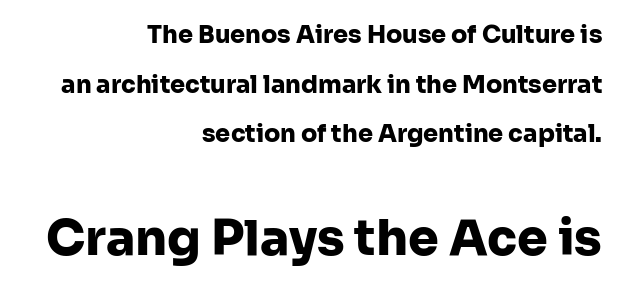
{"serif": "no", "italic": "no", "bold": "yes", "weight": "heavy", "width": "normal", "stroke_contrast": "low", "x_height": "medium", "monospaced": "no", "underline": "no", "align": "right", "line_spacing": "loose", "line_spacing_ratio": 2.07, "letter_spacing": "normal", "letter_spacing_em": 0.0, "larger_block": "second", "size_ratio": 2.04, "glyph_px": 49}
